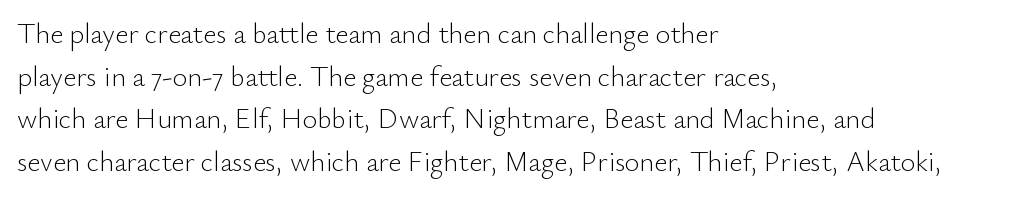
Which margin do the lines hug? The left one — the right edge is uneven. The axis of the letterforms is exactly vertical. You could not count columns in this text — the font is proportionally spaced. Letters rest on an invisible, unmarked baseline. Rows of type keep a routine distance in the vertical direction.
